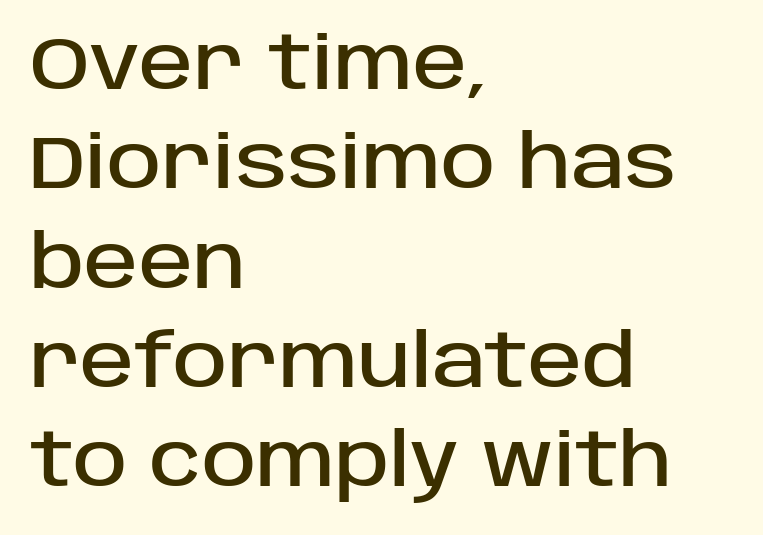
{"serif": "no", "italic": "no", "width": "normal", "stroke_contrast": "low", "x_height": "large", "monospaced": "no", "underline": "no", "align": "left", "line_spacing": "normal", "line_spacing_ratio": 1.36, "letter_spacing": "normal", "letter_spacing_em": 0.0, "glyph_px": 73}
